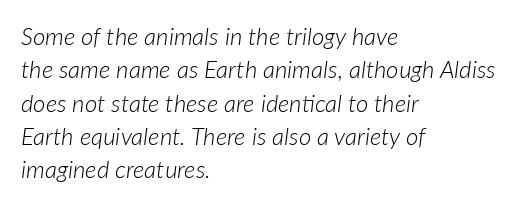
{"italic": "yes", "lean": "right", "slant_degrees": 7, "bold": "no", "underline": "no", "align": "left", "line_spacing": "normal", "line_spacing_ratio": 1.39, "letter_spacing": "normal", "letter_spacing_em": 0.0, "glyph_px": 24}
